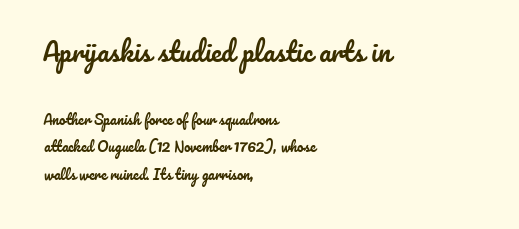
The designer gave the opening block more size than the closing block. The passage is arranged the way most books set body copy — flush left. This sample trades compactness for vertical openness between lines. Tracking value appears to be zero — textbook default spacing. Underline: absent.
